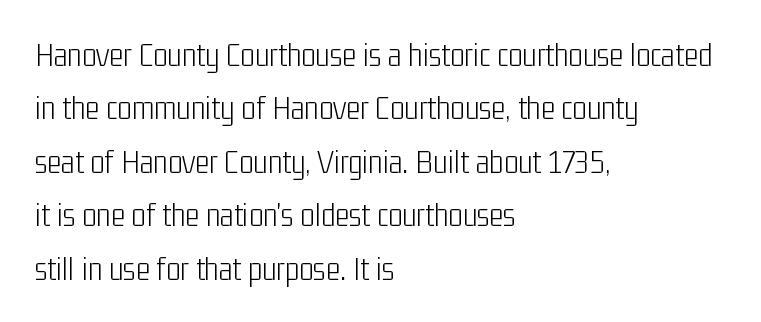
Q: Is the text bold? A: No.
Q: Is the text italic (slanted)? A: No, it is upright.
Q: Is the typeface a serif or a sans-serif typeface? A: Sans-serif.
Q: Is the text underlined? A: No.
Q: How is the paragraph aligned? A: Left-aligned.
Q: Is the spacing between letters normal or unusually wide? A: Normal.
Q: Is the spacing between lines tight, normal or loose? A: Normal.
Q: Width (condensed, normal, or wide)? A: Condensed.
Q: Stroke contrast? A: Low.
Q: x-height? A: Medium.
Q: Monospaced? A: No.
